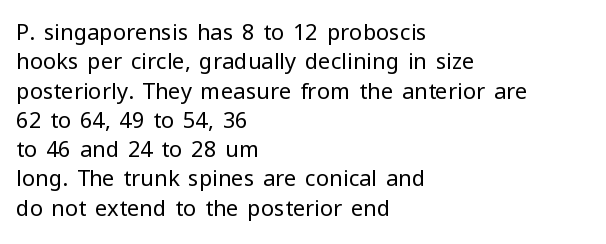
{"italic": "no", "bold": "no", "underline": "no", "align": "left", "line_spacing": "normal", "line_spacing_ratio": 1.33, "letter_spacing": "normal", "letter_spacing_em": 0.0, "glyph_px": 22}
